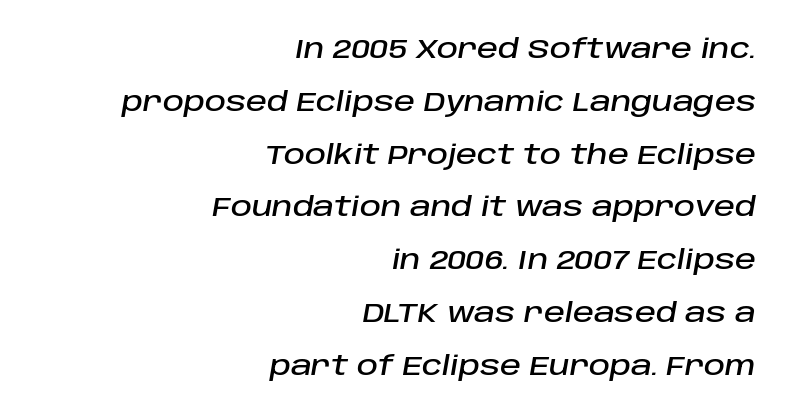
{"italic": "yes", "lean": "right", "slant_degrees": 10, "underline": "no", "align": "right", "line_spacing": "loose", "line_spacing_ratio": 2.03, "letter_spacing": "normal", "letter_spacing_em": 0.0, "glyph_px": 26}
